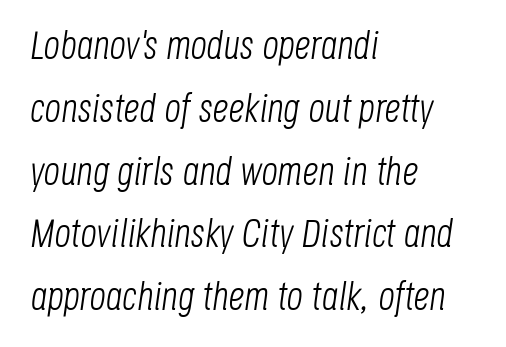
The image shows 40 px light, condensed type, italic (leaning right); set left-aligned, normal line spacing (1.57x), normal letter spacing, not underlined; low stroke contrast and a large x-height.
